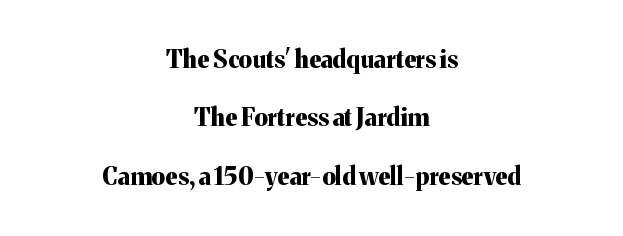
{"italic": "no", "bold": "yes", "underline": "no", "align": "center", "line_spacing": "loose", "line_spacing_ratio": 2.43, "letter_spacing": "normal", "letter_spacing_em": 0.0, "glyph_px": 24}
